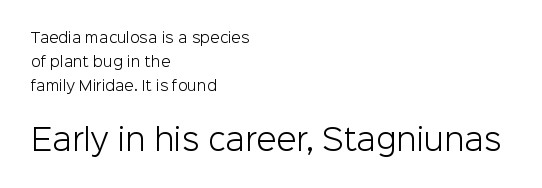
The image shows 29 px light sans-serif type, upright; set left-aligned, line spacing 1.73x, normal letter spacing, not underlined; the second (bottom) block is 2.07x larger; low stroke contrast and a medium x-height.
